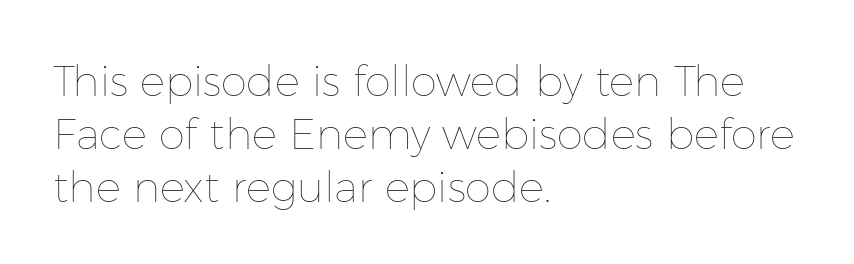
Q: Is the text bold? A: No.
Q: Is the text italic (slanted)? A: No, it is upright.
Q: Is the text underlined? A: No.
Q: How is the paragraph aligned? A: Left-aligned.
Q: Is the spacing between letters normal or unusually wide? A: Normal.
Q: Is the spacing between lines tight, normal or loose? A: Normal.
Q: Width (condensed, normal, or wide)? A: Normal.
Q: Stroke contrast? A: Low.
Q: x-height? A: Medium.
Q: Monospaced? A: No.
